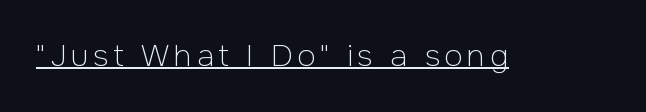
Spacing verdict: proportional, widths tailored to each character. Weight class: somewhere from thin through regular. Quick note: not italic, upright. Like a heading marked for emphasis, these lines bear an underscore. The type family on display is of the sans-serif kind.
